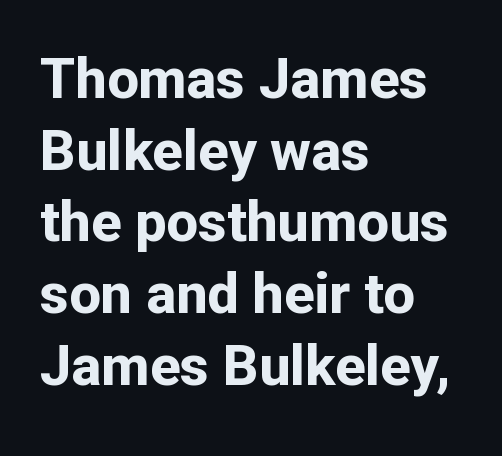
{"serif": "no", "italic": "no", "bold": "yes", "weight": "bold", "width": "normal", "stroke_contrast": "low", "x_height": "medium", "monospaced": "no", "underline": "no", "align": "left", "line_spacing": "normal", "line_spacing_ratio": 1.28, "letter_spacing": "normal", "letter_spacing_em": 0.0, "glyph_px": 56}
